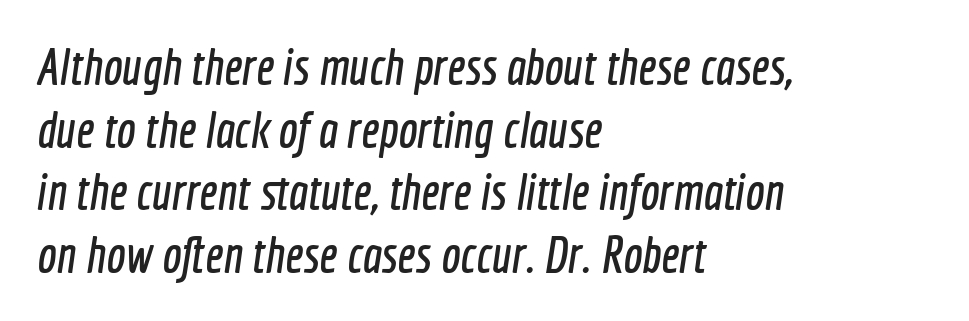
The image shows 51 px condensed sans-serif type; set left-aligned, line spacing 1.23x, normal letter spacing, not underlined; a medium x-height.
